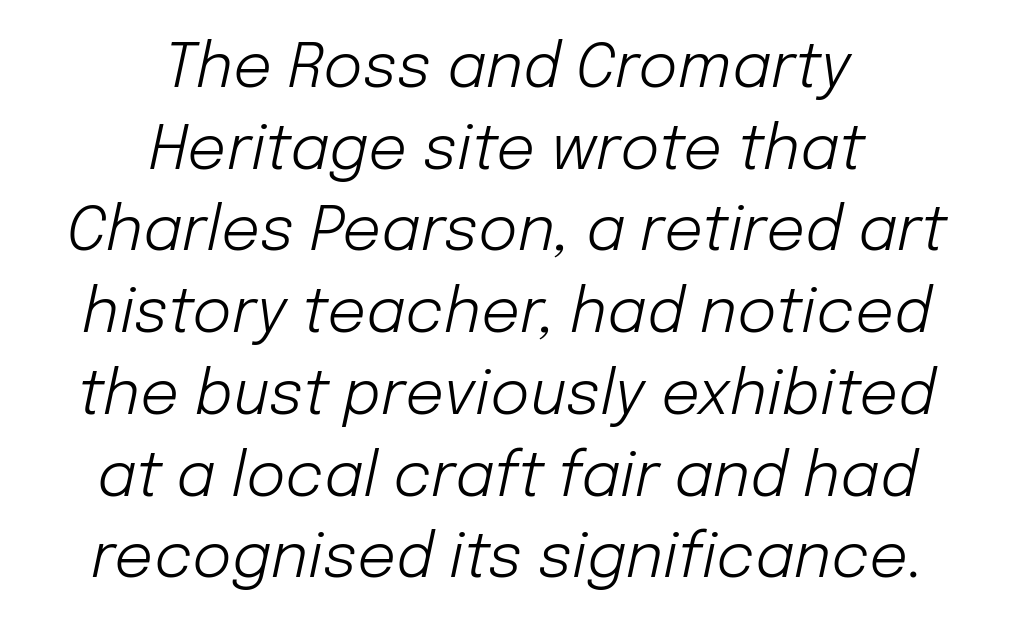
Q: Is the text bold? A: No.
Q: Is the text italic (slanted)? A: Yes, it leans right by about 12 degrees.
Q: Is the text underlined? A: No.
Q: How is the paragraph aligned? A: Centered.
Q: Is the spacing between letters normal or unusually wide? A: Normal.
Q: Is the spacing between lines tight, normal or loose? A: Normal.
Q: Width (condensed, normal, or wide)? A: Normal.
Q: Stroke contrast? A: Low.
Q: x-height? A: Medium.
Q: Monospaced? A: No.
